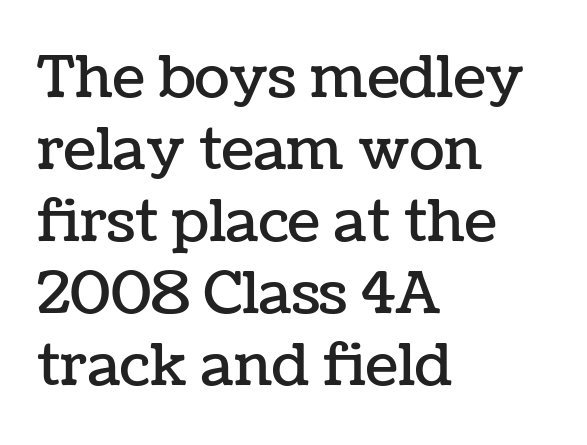
Looks like regular typesetting: each glyph gets only the width it needs. Just letters on the line, the space beneath them empty. Short note: letters normally spaced. Casual observation: everything's shoved over to the left. This sample uses an upright cut, with every glyph sitting square on the baseline.
